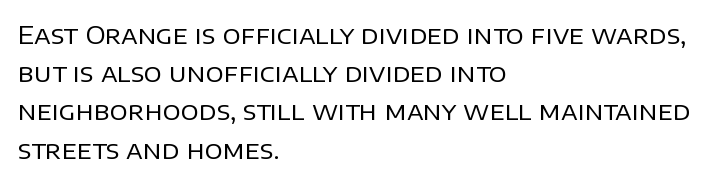
Q: Is the text bold? A: No.
Q: Is the text italic (slanted)? A: No, it is upright.
Q: Is the text underlined? A: No.
Q: How is the paragraph aligned? A: Left-aligned.
Q: Is the spacing between letters normal or unusually wide? A: Normal.
Q: Is the spacing between lines tight, normal or loose? A: Normal.
